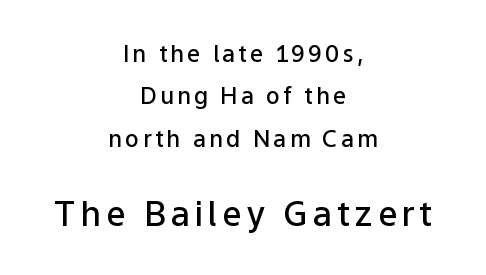
The rendering uses a semibold face; strokes are thickened but not to full bold. Think of a printed novel: that variable character pitch is what you see here. A centered setting, common on invitations and titles, is used for this passage. Quick note: underline off. The type sits square on the baseline with zero lean.
